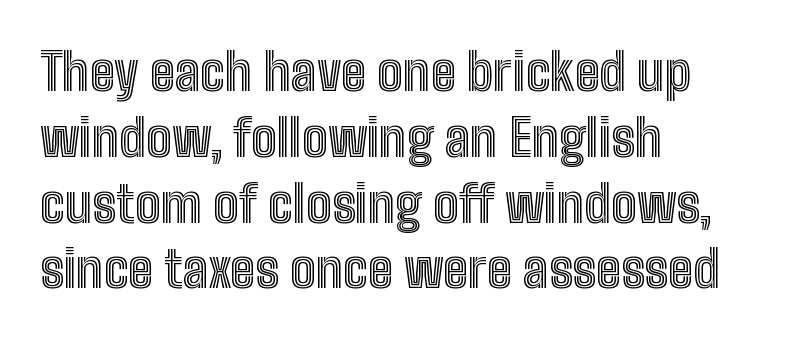
{"italic": "no", "width": "condensed", "x_height": "medium", "monospaced": "no", "underline": "no", "align": "left", "line_spacing": "normal", "line_spacing_ratio": 1.29, "letter_spacing": "normal", "letter_spacing_em": 0.0, "glyph_px": 51}
